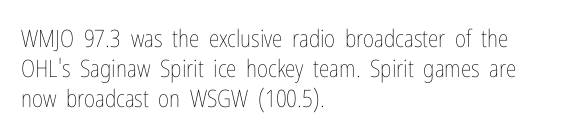
{"italic": "no", "bold": "no", "underline": "no", "align": "left", "line_spacing_ratio": 1.24, "letter_spacing": "normal", "letter_spacing_em": 0.0, "glyph_px": 24}
